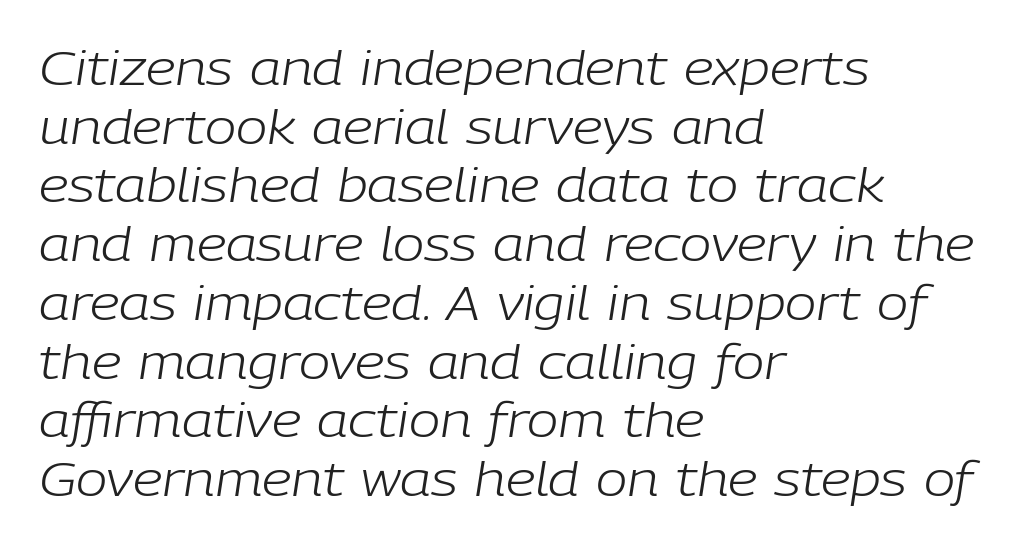
This sample uses plain, unmodified letter spacing. No chunkiness to these letters — they're not bold. Varying glyph widths throughout — classic text-font behaviour. One glance says typical: line gaps are just what's usual. A student would call this left alignment; a typographer would say flush left, rag right. The glyphs are unaccompanied by any horizontal stroke below them.
